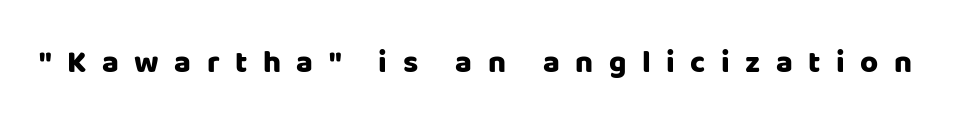
The image shows 31 px heavy sans-serif type, upright; set unusually wide letter spacing (+0.5 em), not underlined; low stroke contrast and a large x-height.
